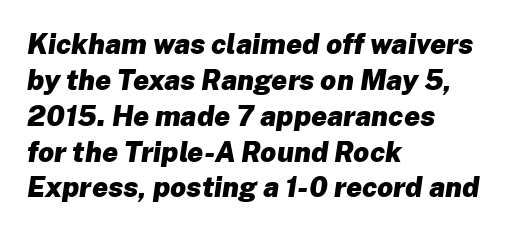
The image shows 28 px heavy type, italic (leaning right); set left-aligned, normal line spacing (1.28x), normal letter spacing, not underlined; low stroke contrast and a medium x-height.
